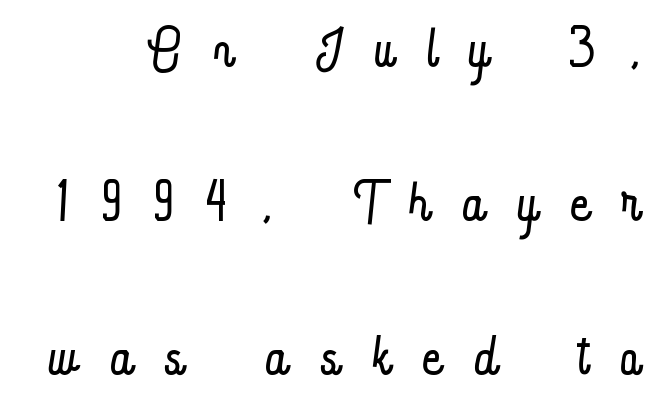
The letters look calm and open, with moderate or lighter stems. Here the designer chose a conventional face with non-uniform glyph widths. Nobody drew a line under any word here. Loose tracking; the words dissolve into strings of separated letters. You could fit nearly another row in the gap between these rows.
